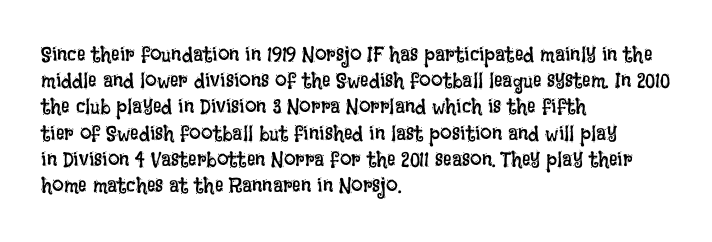
The image shows 21 px text type, upright; set left-aligned, normal line spacing (1.25x), normal letter spacing, not underlined.
